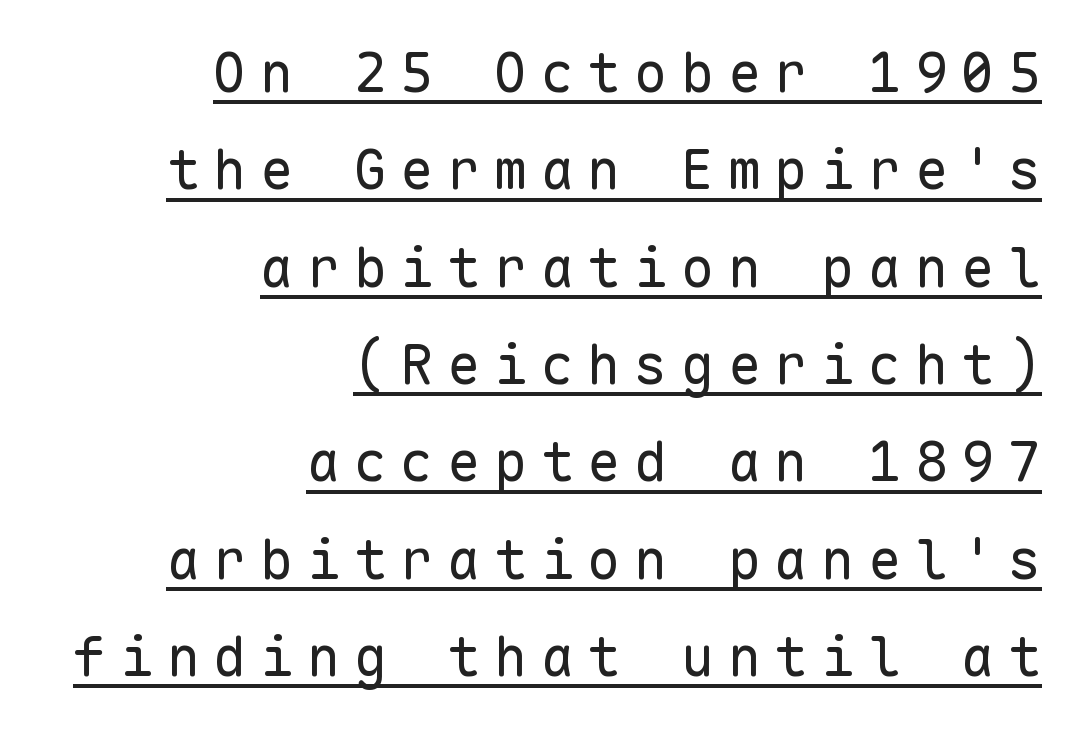
{"serif": "no", "italic": "no", "bold": "no", "weight": "regular", "width": "normal", "stroke_contrast": "low", "x_height": "medium", "monospaced": "yes", "underline": "yes", "align": "right", "line_spacing_ratio": 1.77, "letter_spacing": "wide", "letter_spacing_em": 0.25, "glyph_px": 55}
